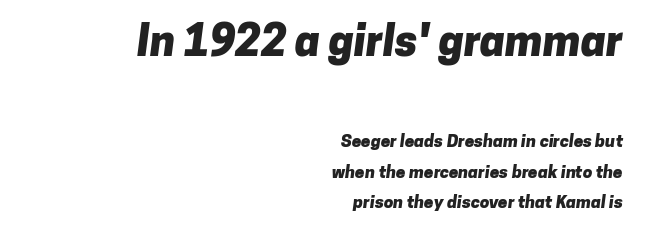
The image shows 43 px heavy sans-serif type; set right-aligned, line spacing 1.79x, normal letter spacing, not underlined; the first (top) block is 2.53x larger; low stroke contrast and a medium x-height.
